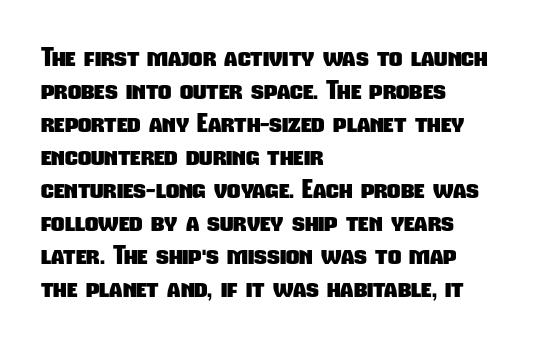
{"bold": "yes", "underline": "no", "align": "left", "line_spacing": "normal", "line_spacing_ratio": 1.27, "letter_spacing": "normal", "letter_spacing_em": 0.0, "glyph_px": 26}
